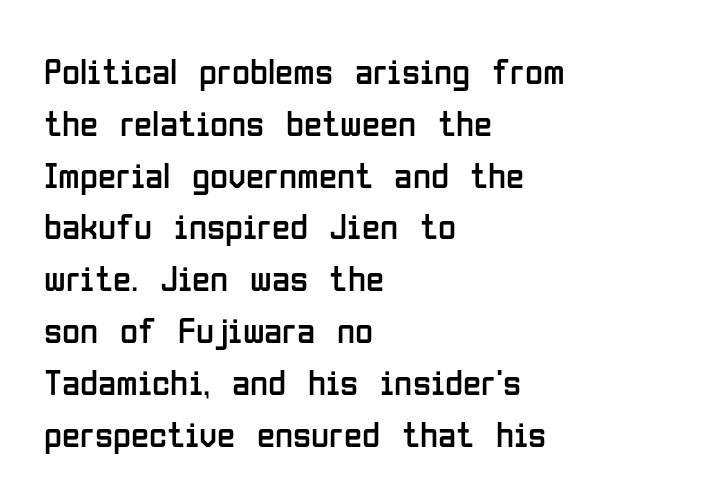
Q: Is the text bold? A: No.
Q: Is the text italic (slanted)? A: No, it is upright.
Q: Is the typeface a serif or a sans-serif typeface? A: Sans-serif.
Q: Is the text underlined? A: No.
Q: How is the paragraph aligned? A: Left-aligned.
Q: Is the spacing between letters normal or unusually wide? A: Normal.
Q: Is the spacing between lines tight, normal or loose? A: Normal.
Q: Width (condensed, normal, or wide)? A: Condensed.
Q: Stroke contrast? A: Low.
Q: x-height? A: Medium.
Q: Monospaced? A: No.
